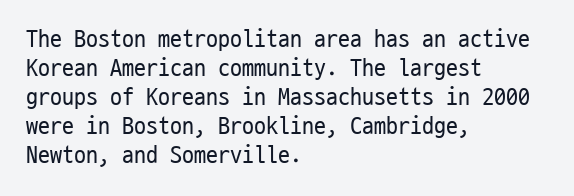
{"italic": "no", "bold": "no", "underline": "no", "align": "left", "line_spacing_ratio": 1.21, "letter_spacing": "normal", "letter_spacing_em": 0.0, "glyph_px": 24}
